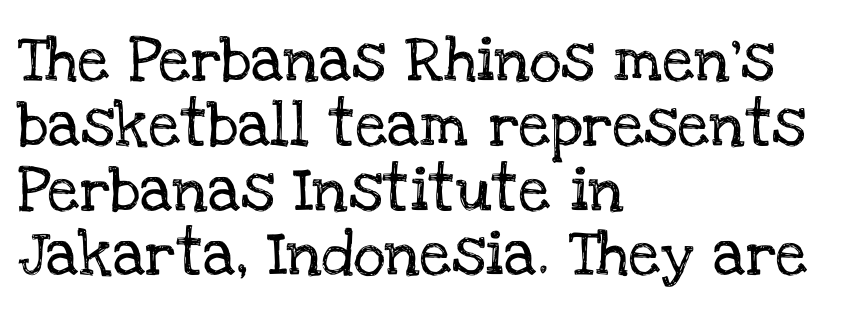
Q: Is the text italic (slanted)? A: No, it is upright.
Q: Is the typeface a serif or a sans-serif typeface? A: Serif.
Q: Is the text underlined? A: No.
Q: How is the paragraph aligned? A: Left-aligned.
Q: Is the spacing between letters normal or unusually wide? A: Normal.
Q: Is the spacing between lines tight, normal or loose? A: Normal.
Q: Width (condensed, normal, or wide)? A: Normal.
Q: Stroke contrast? A: Low.
Q: x-height? A: Large.
Q: Monospaced? A: No.
